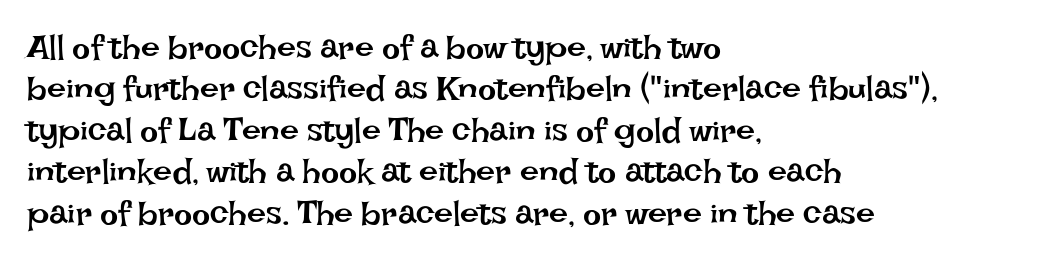
The image shows 34 px regular-weight type, upright; set left-aligned, line spacing 1.22x, normal letter spacing, not underlined; low stroke contrast and a large x-height.
